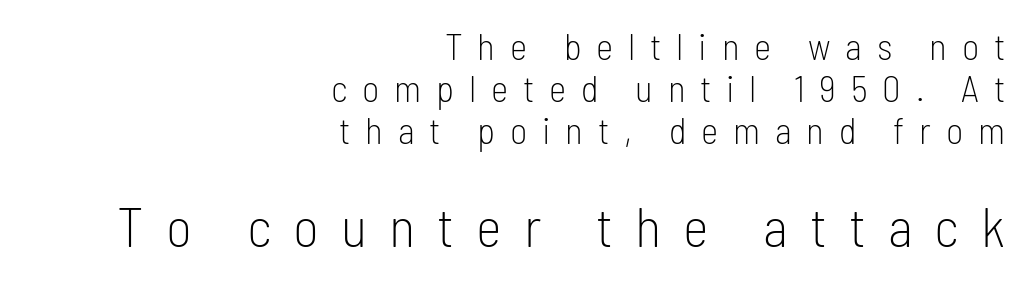
{"serif": "no", "italic": "no", "bold": "no", "weight": "light", "width": "condensed", "stroke_contrast": "low", "x_height": "medium", "monospaced": "no", "underline": "no", "align": "right", "line_spacing": "tight", "line_spacing_ratio": 1.13, "letter_spacing": "wide", "letter_spacing_em": 0.4, "larger_block": "second", "size_ratio": 1.49, "glyph_px": 55}
